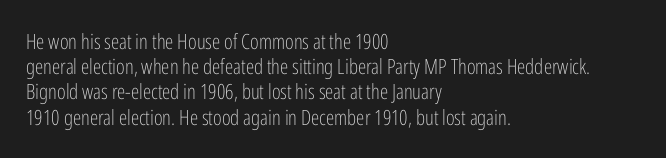
{"italic": "no", "bold": "no", "underline": "no", "align": "left", "line_spacing_ratio": 1.2, "letter_spacing": "normal", "letter_spacing_em": 0.0, "glyph_px": 21}
